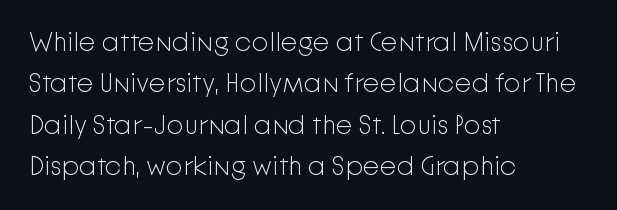
In terms of leading, this rendering sits right in the middle. The lettering stays uniformly vertical, giving the passage a roman look. Decoration check: the copy has no underline. The passage shown is not bold in any degree. How are the letters spaced? Ordinarily, with no added tracking.
